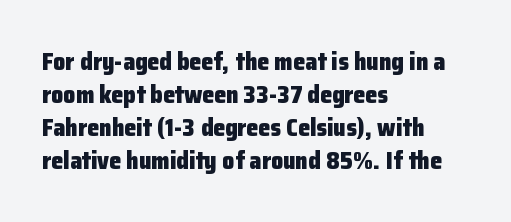
{"italic": "no", "bold": "yes", "underline": "no", "align": "left", "line_spacing": "normal", "line_spacing_ratio": 1.37, "letter_spacing": "normal", "letter_spacing_em": 0.0, "glyph_px": 24}
